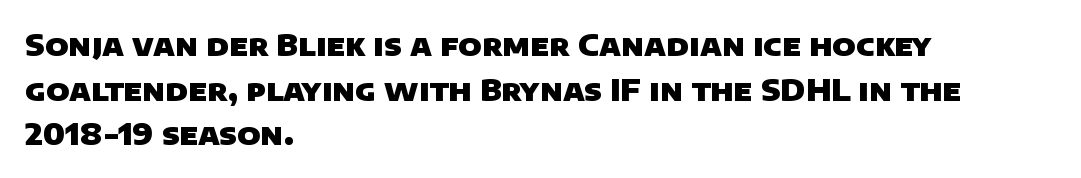
The image shows 30 px heavy sans-serif type; set left-aligned, normal line spacing (1.49x), normal letter spacing, not underlined; low stroke contrast and a large x-height.
